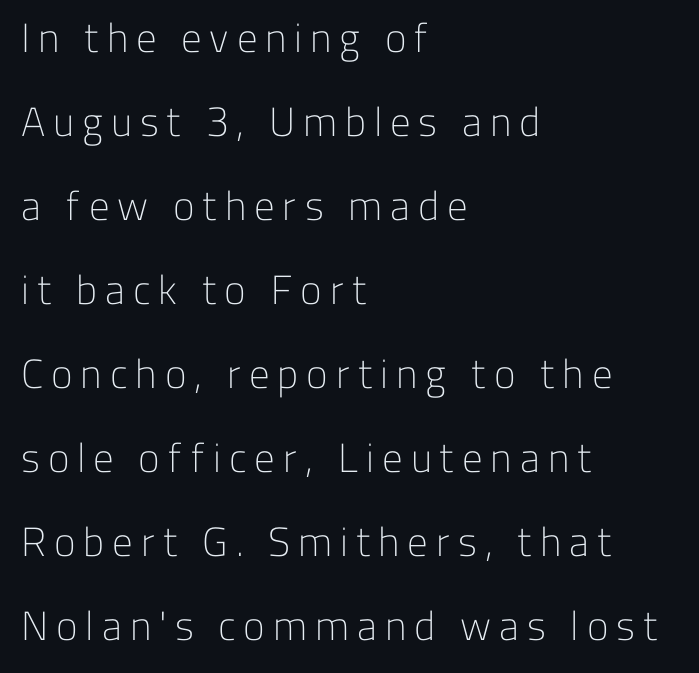
{"serif": "no", "italic": "no", "bold": "no", "weight": "light", "width": "normal", "stroke_contrast": "low", "x_height": "medium", "monospaced": "no", "underline": "no", "align": "left", "line_spacing": "loose", "line_spacing_ratio": 2.05, "glyph_px": 41}
